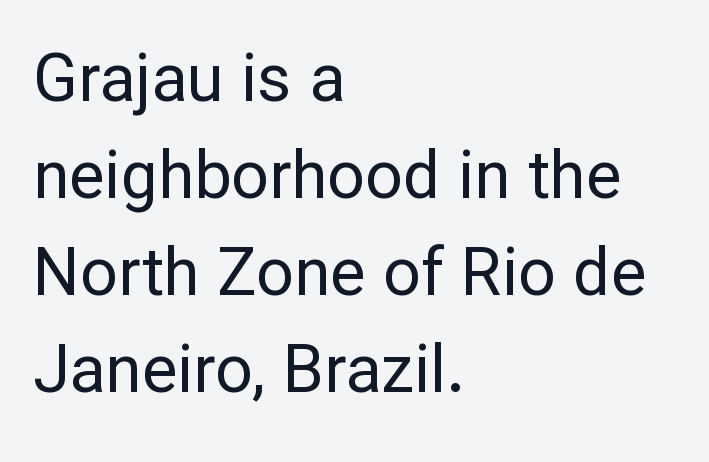
The image shows 66 px regular-weight sans-serif type, upright; set left-aligned, normal line spacing (1.47x), normal letter spacing, not underlined; low stroke contrast and a medium x-height.
